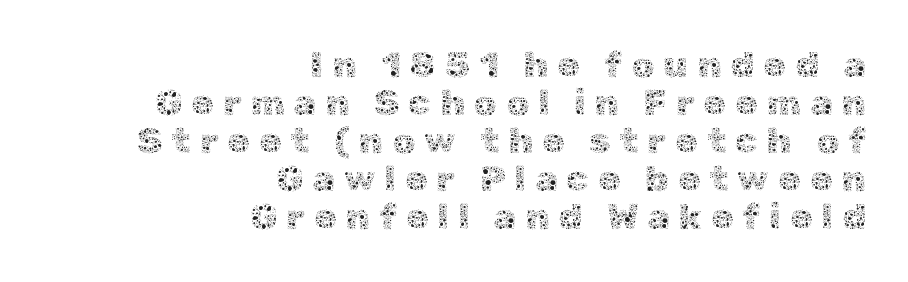
The image shows 37 px thin type, upright; set right-aligned, tight line spacing (1.03x), unusually wide letter spacing (+0.23 em), not underlined; a medium x-height.
